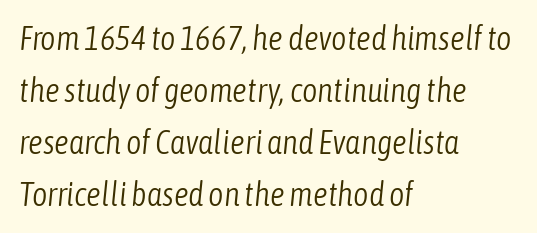
On a weight scale, this lands at 450 or below. The axis of the letterforms is tilted away from vertical. Descenders are the only things crossing below the line. Is there much room between lines? A standard amount, neither cramped nor airy.
